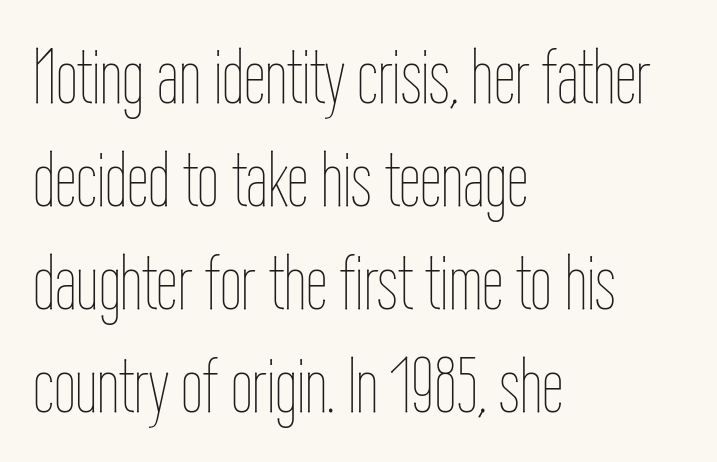
Q: Is the text bold? A: No.
Q: Is the text italic (slanted)? A: No, it is upright.
Q: Is the text underlined? A: No.
Q: How is the paragraph aligned? A: Left-aligned.
Q: Is the spacing between letters normal or unusually wide? A: Normal.
Q: Is the spacing between lines tight, normal or loose? A: Normal.
Q: Width (condensed, normal, or wide)? A: Condensed.
Q: Stroke contrast? A: Low.
Q: x-height? A: Medium.
Q: Monospaced? A: No.
